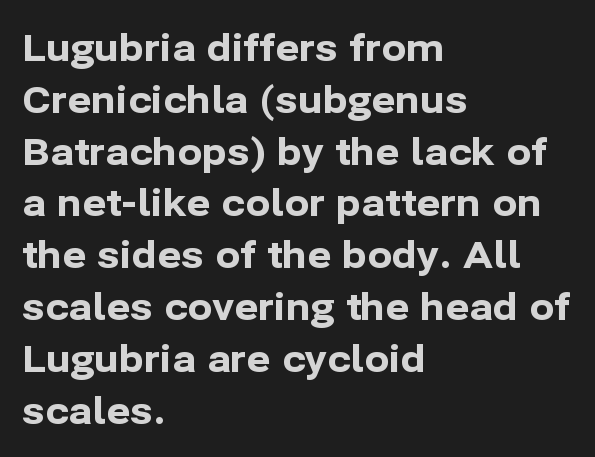
Where is the straight margin? On the left. Descender tails drop into unmarked territory. Students, note that the glyphs here touch the page at normal intervals. Unlike a traditional serif, this face leaves its strokes unadorned. Proportional: the letters do not fall into vertical columns.
